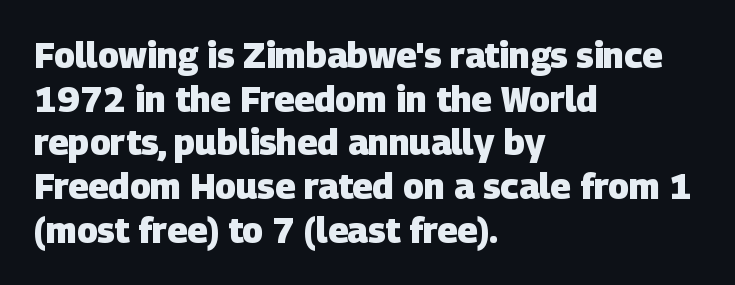
The image shows 35 px heavy sans-serif type; set left-aligned, normal line spacing (1.25x), normal letter spacing, not underlined; low stroke contrast and a large x-height.
